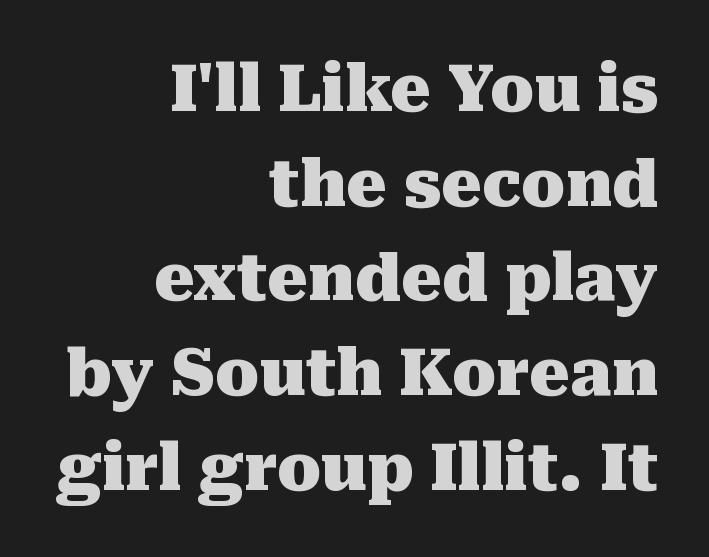
{"serif": "yes", "italic": "no", "bold": "yes", "weight": "heavy", "width": "normal", "stroke_contrast": "medium", "x_height": "medium", "monospaced": "no", "underline": "no", "align": "right", "line_spacing": "normal", "line_spacing_ratio": 1.48, "letter_spacing": "normal", "letter_spacing_em": 0.0, "glyph_px": 64}
